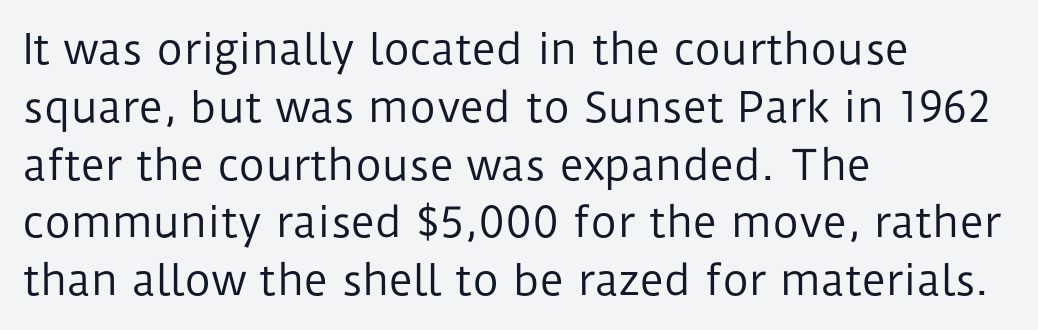
Q: Is the text bold? A: No.
Q: Is the text italic (slanted)? A: No, it is upright.
Q: Is the typeface a serif or a sans-serif typeface? A: Sans-serif.
Q: Is the text underlined? A: No.
Q: How is the paragraph aligned? A: Left-aligned.
Q: Is the spacing between letters normal or unusually wide? A: Normal.
Q: Is the spacing between lines tight, normal or loose? A: Normal.
Q: Width (condensed, normal, or wide)? A: Normal.
Q: Stroke contrast? A: Low.
Q: x-height? A: Medium.
Q: Monospaced? A: No.
